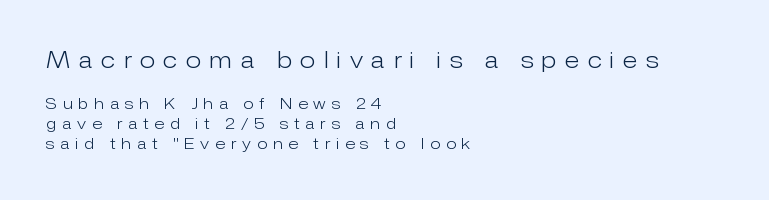
Each row of text sits above clean, open space. What stands out about the letter spacing? Its width — letters are far apart. Upright lettering throughout. The rendering uses a moderate line-height, typical for paragraphs. Ink coverage per letter is moderate at most.
